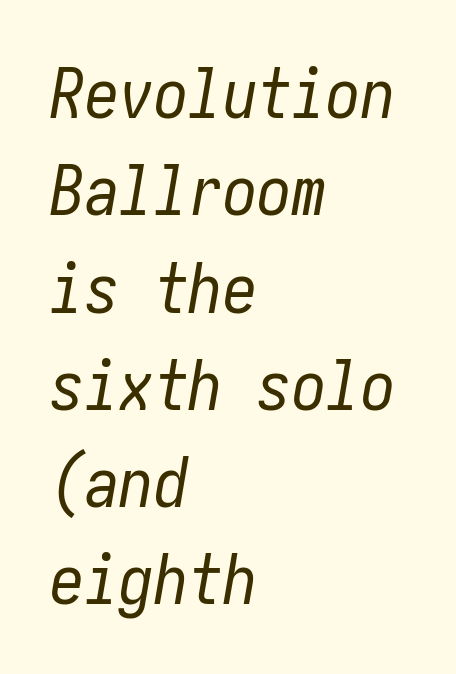
Q: Is the text bold? A: No.
Q: Is the text italic (slanted)? A: Yes, it leans right by about 10 degrees.
Q: Is the text underlined? A: No.
Q: How is the paragraph aligned? A: Left-aligned.
Q: Is the spacing between letters normal or unusually wide? A: Normal.
Q: Is the spacing between lines tight, normal or loose? A: Normal.
Q: Width (condensed, normal, or wide)? A: Condensed.
Q: Stroke contrast? A: Low.
Q: x-height? A: Medium.
